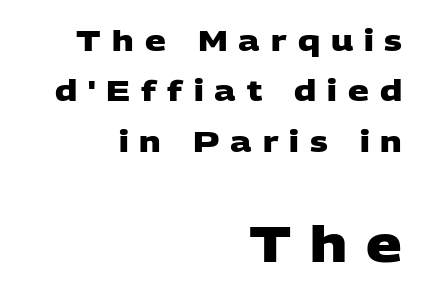
The block sitting lower on the canvas is the one with enlarged characters. Here the designer chose a conventional face with non-uniform glyph widths. Inter-character spacing is expanded well beyond the font's built-in metrics. Quick note: underline off. I'd describe the lettering as bold — thick and assertive. No feet cap the strokes, marking this as sans-serif type.
